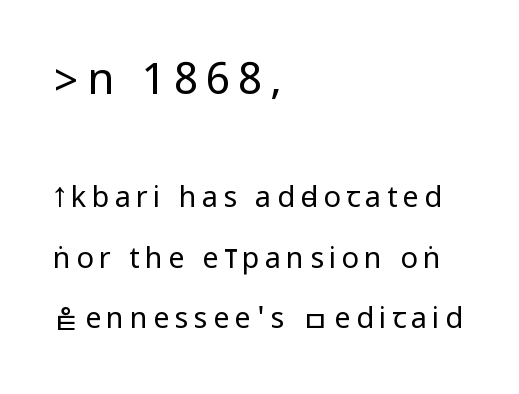
{"serif": "no", "italic": "no", "bold": "no", "weight": "regular", "width": "condensed", "stroke_contrast": "low", "underline": "no", "align": "left", "line_spacing": "loose", "line_spacing_ratio": 2.09, "larger_block": "first", "size_ratio": 1.52, "glyph_px": 44}
